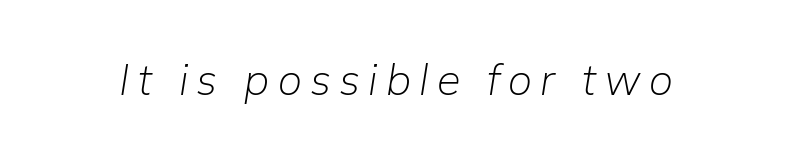
Looking at the ascenders, they clearly lean. You could not count columns in this text — the font is proportionally spaced. Just letters on the line, the space beneath them empty. Stroke mass is kept to a normal reading level or below.
